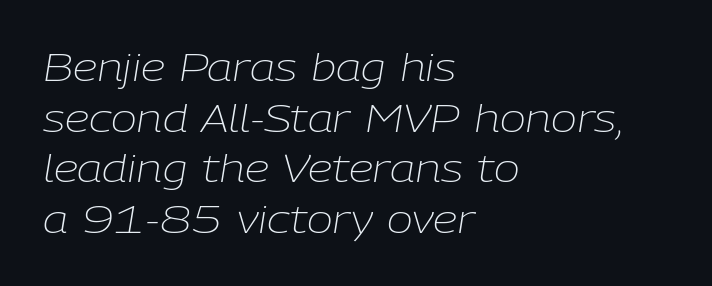
Q: Is the text bold? A: No.
Q: Is the text italic (slanted)? A: Yes, it leans right by about 9 degrees.
Q: Is the text underlined? A: No.
Q: How is the paragraph aligned? A: Left-aligned.
Q: Is the spacing between letters normal or unusually wide? A: Normal.
Q: Is the spacing between lines tight, normal or loose? A: Normal.
Q: Width (condensed, normal, or wide)? A: Normal.
Q: Stroke contrast? A: Low.
Q: x-height? A: Medium.
Q: Monospaced? A: No.
